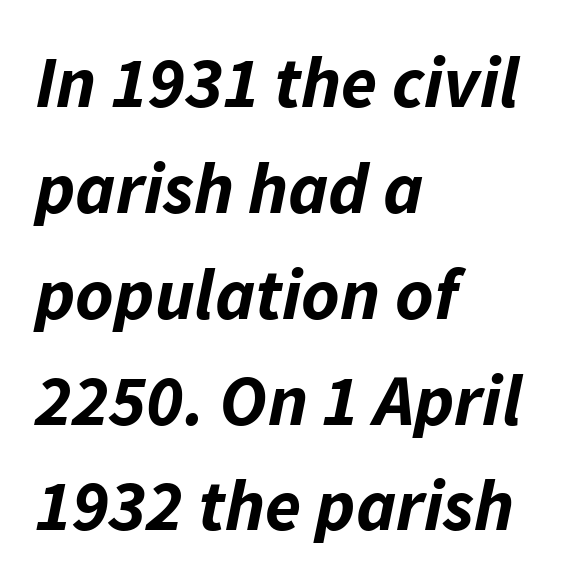
The image shows 73 px bold type, italic (leaning right); set left-aligned, normal line spacing (1.45x), normal letter spacing, not underlined; low stroke contrast and a medium x-height.
